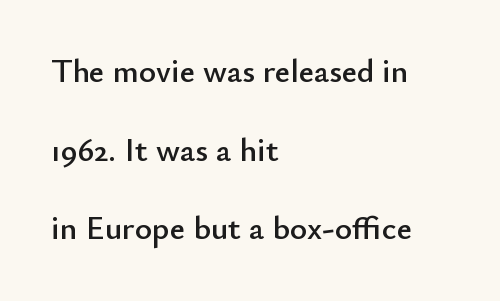
Q: Is the text italic (slanted)? A: No, it is upright.
Q: Is the typeface a serif or a sans-serif typeface? A: Sans-serif.
Q: Is the text underlined? A: No.
Q: How is the paragraph aligned? A: Left-aligned.
Q: Is the spacing between letters normal or unusually wide? A: Normal.
Q: Is the spacing between lines tight, normal or loose? A: Loose.
Q: Width (condensed, normal, or wide)? A: Normal.
Q: Stroke contrast? A: Low.
Q: x-height? A: Small.
Q: Monospaced? A: No.
